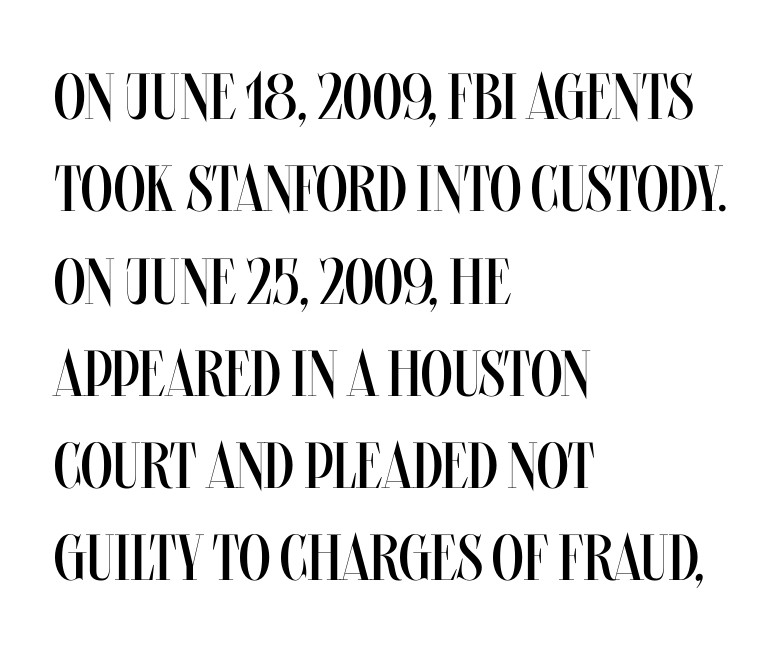
Decoration check: the copy has no underline. Think of a printed novel: that variable character pitch is what you see here. Compared with typical paragraphs, the rows here are spaced about the same. You can tell it's not italic because the verticals are truly vertical. The text block is weighted toward the left margin, trailing off unevenly rightward. Stems here are at most as thick as an everyday book face.
